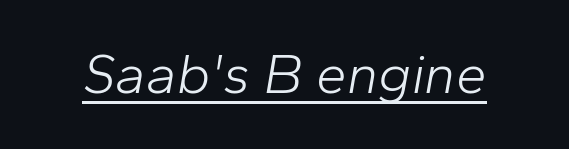
Q: Is the text bold? A: No.
Q: Is the text italic (slanted)? A: Yes, it leans right by about 10 degrees.
Q: Is the text underlined? A: Yes.
Q: Is the spacing between letters normal or unusually wide? A: Normal.
Q: Width (condensed, normal, or wide)? A: Normal.
Q: Stroke contrast? A: Low.
Q: x-height? A: Medium.
Q: Monospaced? A: No.
